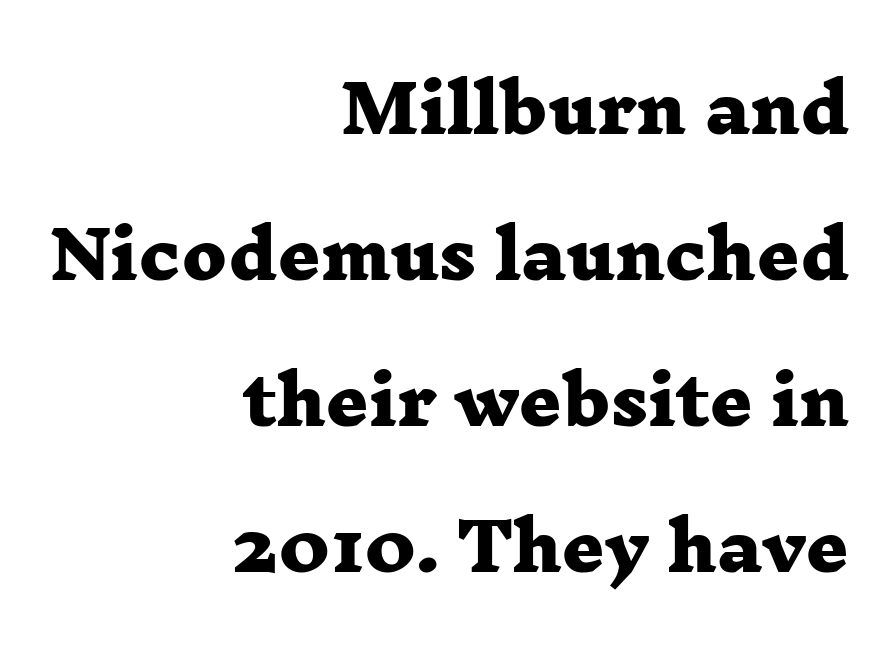
The strokes are fattened all the way to bold. The compositor pushed each line to the right boundary. The letters advance in unequal steps, a hallmark of proportional type. These lines are composed in type with serifs.
